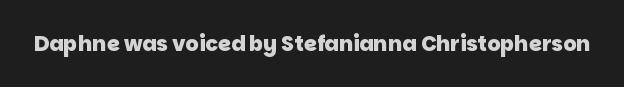
The image shows 21 px bold type; set normal letter spacing, not underlined.
